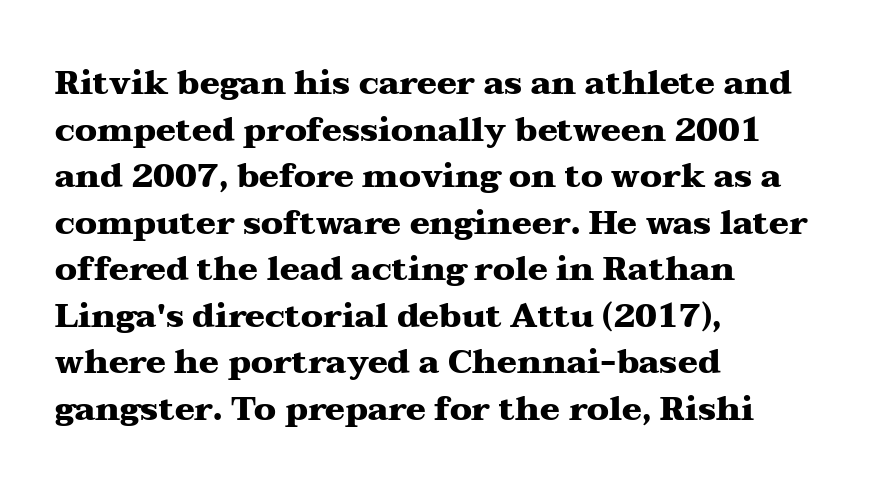
{"serif": "yes", "italic": "no", "bold": "yes", "weight": "heavy", "width": "wide", "stroke_contrast": "medium", "x_height": "medium", "monospaced": "no", "underline": "no", "align": "left", "line_spacing": "normal", "line_spacing_ratio": 1.41, "letter_spacing": "normal", "letter_spacing_em": 0.0, "glyph_px": 33}
